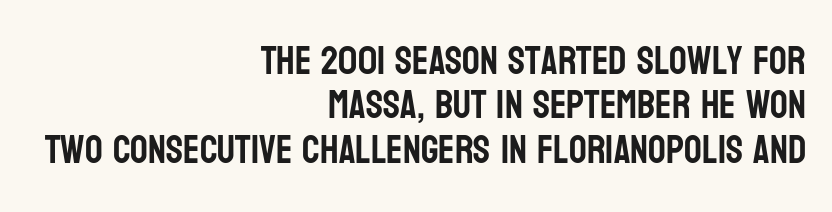
The image shows 39 px condensed sans-serif type, upright; set right-aligned, tight line spacing (1.14x), normal letter spacing, not underlined; low stroke contrast and a large x-height.
